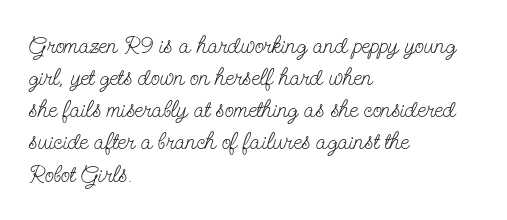
{"bold": "no", "underline": "no", "align": "left", "line_spacing": "normal", "line_spacing_ratio": 1.34, "letter_spacing": "normal", "letter_spacing_em": 0.0, "glyph_px": 24}
